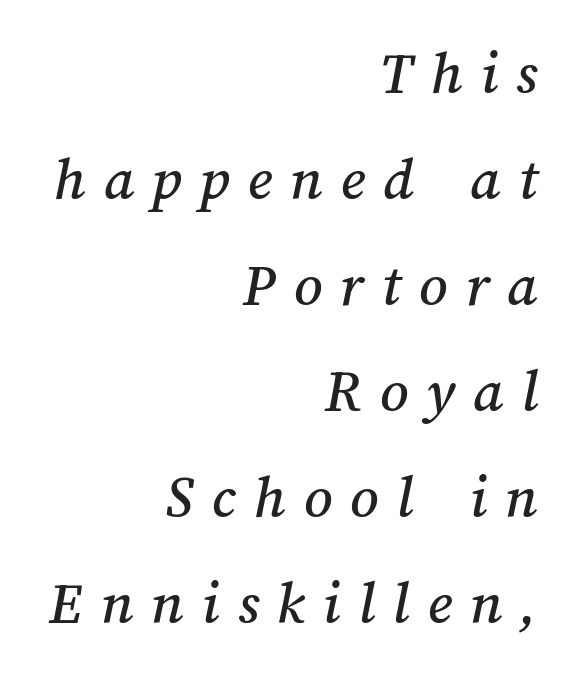
The image shows 62 px text type; set right-aligned, line spacing 1.71x, unusually wide letter spacing (+0.29 em), not underlined; medium stroke contrast and a medium x-height.
